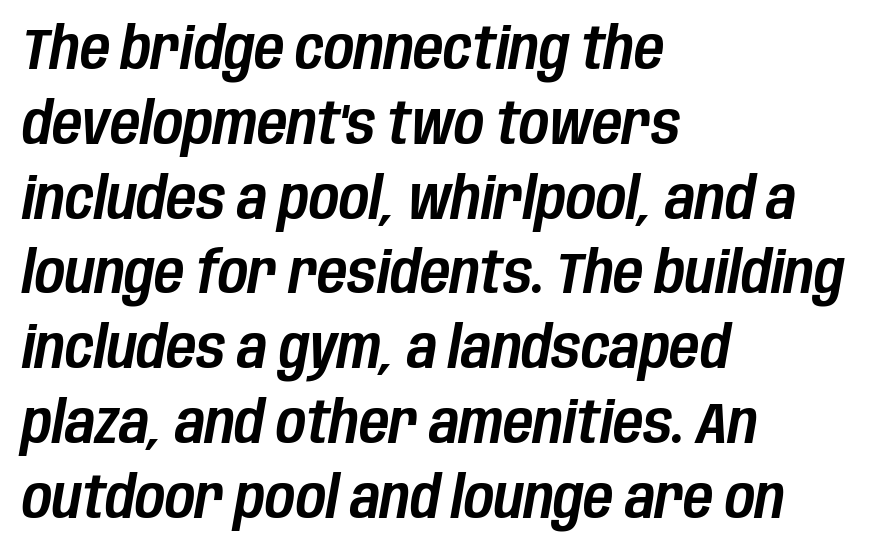
The image shows 58 px condensed type, italic (leaning right); set left-aligned, normal line spacing (1.29x), normal letter spacing, not underlined; low stroke contrast and a large x-height.
